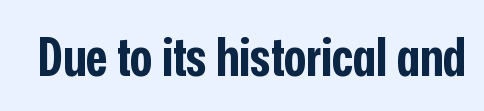
The image shows 53 px bold, condensed sans-serif type, upright; set normal letter spacing, not underlined; low stroke contrast and a medium x-height.
